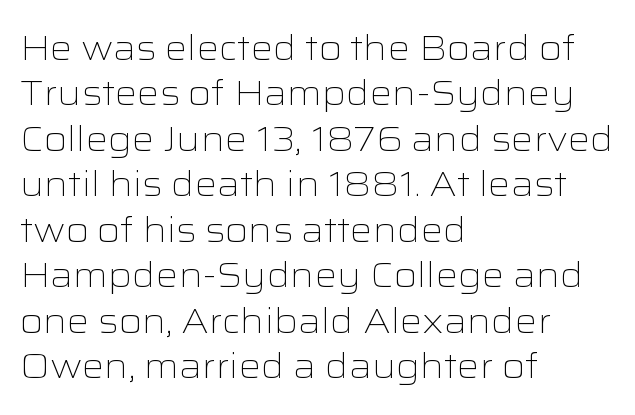
Q: Is the text bold? A: No.
Q: Is the text italic (slanted)? A: No, it is upright.
Q: Is the typeface a serif or a sans-serif typeface? A: Sans-serif.
Q: Is the text underlined? A: No.
Q: How is the paragraph aligned? A: Left-aligned.
Q: Is the spacing between letters normal or unusually wide? A: Normal.
Q: Is the spacing between lines tight, normal or loose? A: Normal.
Q: Width (condensed, normal, or wide)? A: Wide.
Q: Stroke contrast? A: Low.
Q: x-height? A: Medium.
Q: Monospaced? A: No.
